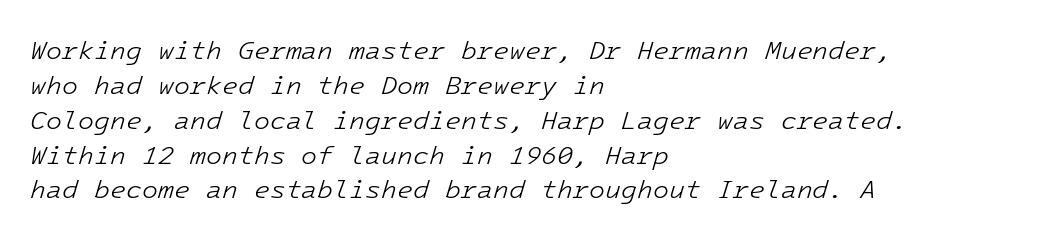
The text carries the slant typical of an italic or oblique font. Letters rest on an invisible, unmarked baseline. Here the glyphs are tracked normally, forming tight word shapes. Leading: standard. Heaviness? Minimal to ordinary, like unemphasized prose.
